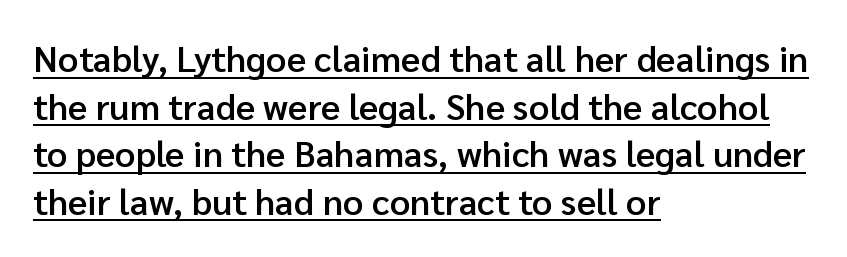
Nobody touched the tracking dial on this one. Posture: straight, roman, zero tilt. Quick note: underline on. Spacing verdict: proportional, widths tailored to each character. You can tell from the bare stems that sans-serif type was used. Typeset ragged right — the left edge is the straight one.
